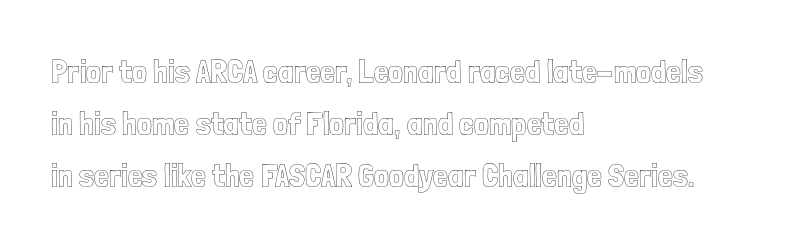
{"italic": "no", "width": "condensed", "x_height": "medium", "monospaced": "no", "underline": "no", "align": "left", "line_spacing": "normal", "line_spacing_ratio": 1.57, "letter_spacing": "normal", "letter_spacing_em": 0.0, "glyph_px": 33}
